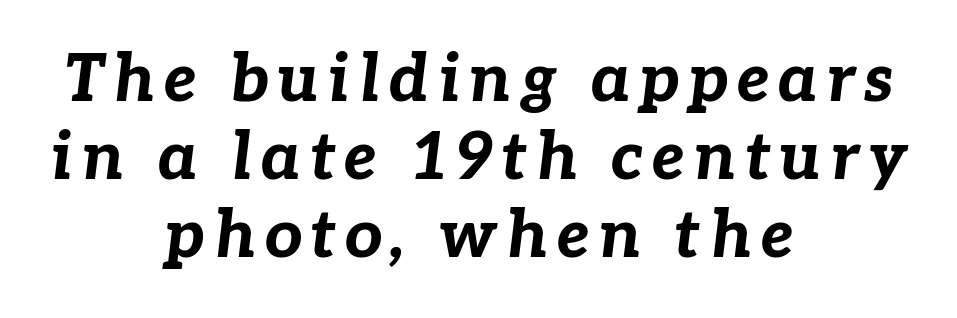
The image shows 66 px bold type, italic (leaning right); set centered, line spacing 1.18x, not underlined; low stroke contrast and a medium x-height.
